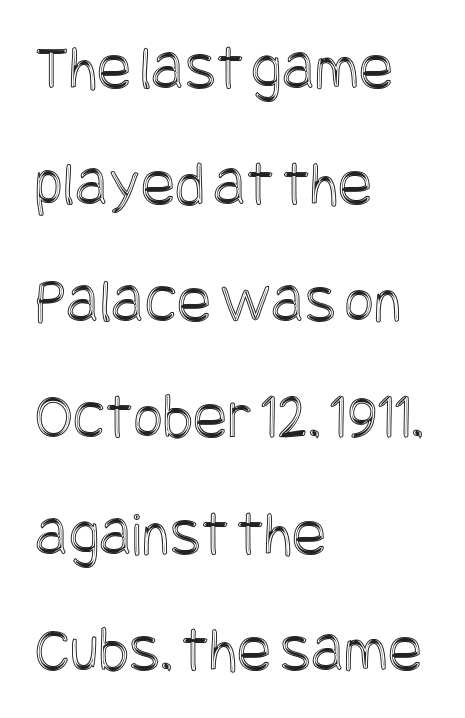
In terms of posture, this sample is upright. This sample uses plain, unmodified letter spacing. Notice how the passage keeps a crisp vertical edge on the left only. Decoration check: the copy has no underline.
